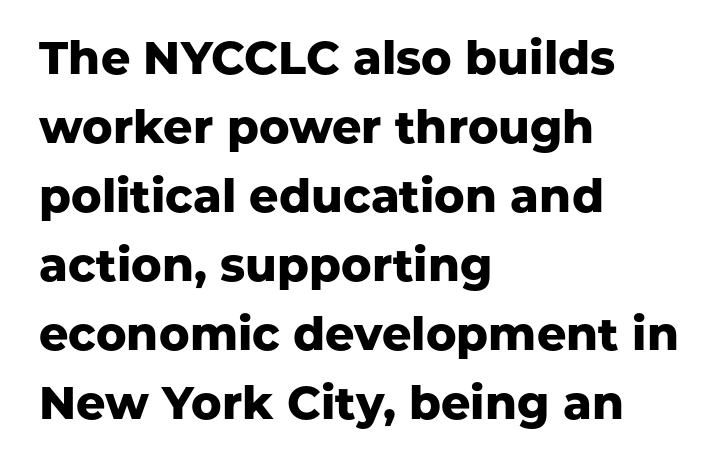
{"serif": "no", "italic": "no", "bold": "yes", "weight": "heavy", "width": "normal", "stroke_contrast": "low", "x_height": "medium", "monospaced": "no", "underline": "no", "align": "left", "line_spacing": "normal", "line_spacing_ratio": 1.5, "letter_spacing": "normal", "letter_spacing_em": 0.0, "glyph_px": 46}
